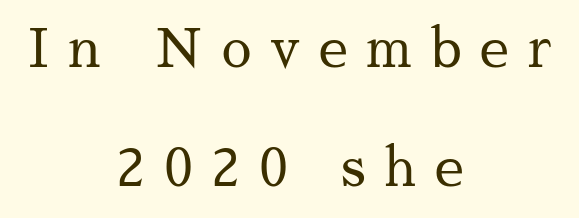
Q: Is the text bold? A: No.
Q: Is the text italic (slanted)? A: No, it is upright.
Q: Is the typeface a serif or a sans-serif typeface? A: Serif.
Q: Is the text underlined? A: No.
Q: How is the paragraph aligned? A: Centered.
Q: Is the spacing between letters normal or unusually wide? A: Unusually wide.
Q: Is the spacing between lines tight, normal or loose? A: Loose.
Q: Width (condensed, normal, or wide)? A: Normal.
Q: Stroke contrast? A: Medium.
Q: x-height? A: Medium.
Q: Monospaced? A: No.
